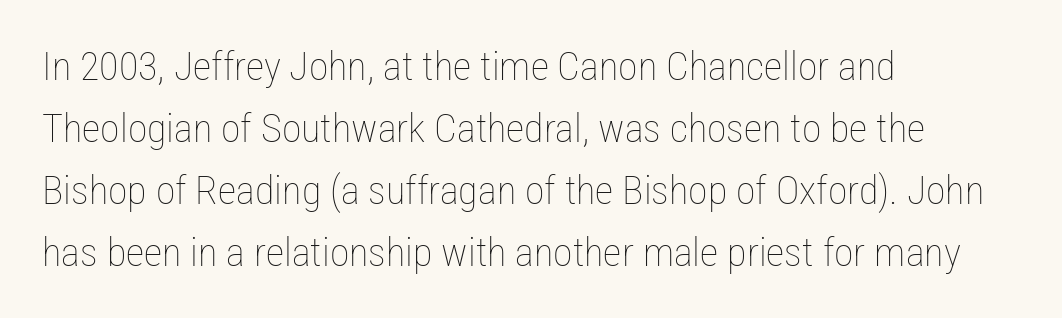
Q: Is the text bold? A: No.
Q: Is the text italic (slanted)? A: No, it is upright.
Q: Is the text underlined? A: No.
Q: How is the paragraph aligned? A: Left-aligned.
Q: Is the spacing between letters normal or unusually wide? A: Normal.
Q: Is the spacing between lines tight, normal or loose? A: Normal.
Q: Width (condensed, normal, or wide)? A: Condensed.
Q: Stroke contrast? A: Low.
Q: x-height? A: Medium.
Q: Monospaced? A: No.
